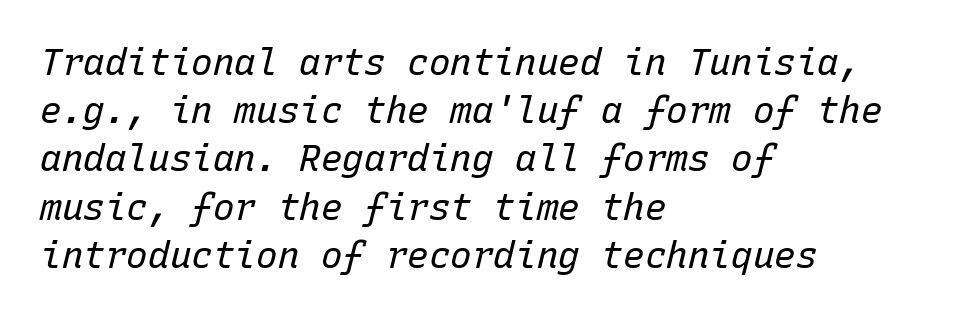
The image shows 36 px regular-weight type, italic (leaning right), monospaced; set left-aligned, normal line spacing (1.34x), normal letter spacing, not underlined; low stroke contrast and a medium x-height.
